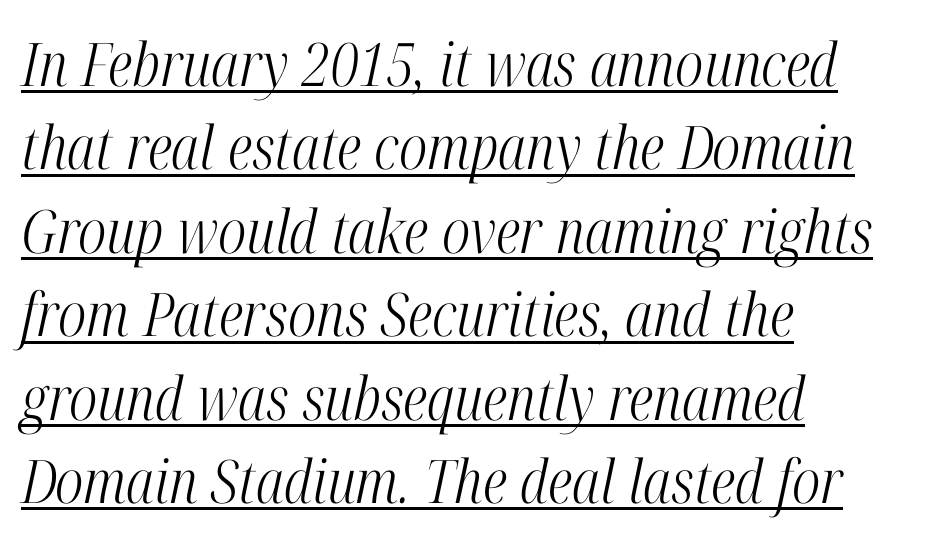
The image shows 60 px light, condensed serif type, italic (leaning right); set left-aligned, normal line spacing (1.39x), normal letter spacing, underlined; high stroke contrast and a medium x-height.
